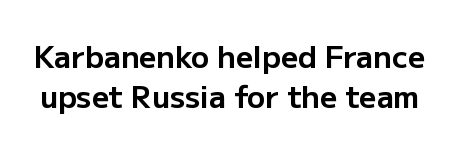
The image shows 30 px bold sans-serif type, upright; set normal line spacing (1.35x), normal letter spacing, not underlined; low stroke contrast and a medium x-height.
